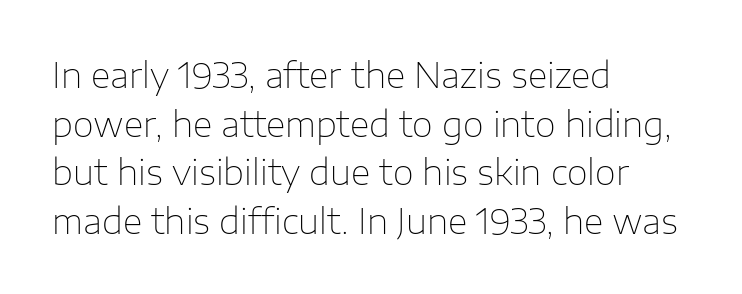
The image shows 34 px thin sans-serif type, upright; set left-aligned, normal line spacing (1.43x), normal letter spacing, not underlined; low stroke contrast and a medium x-height.
